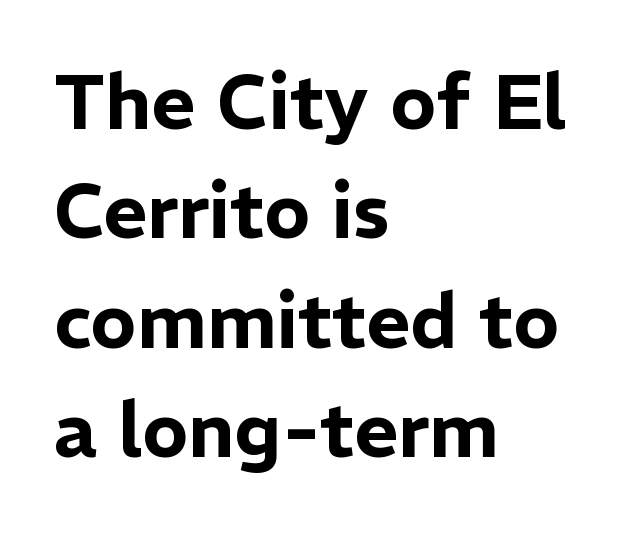
The image shows 76 px sans-serif type, upright; set left-aligned, normal line spacing (1.44x), normal letter spacing, not underlined; low stroke contrast and a medium x-height.
